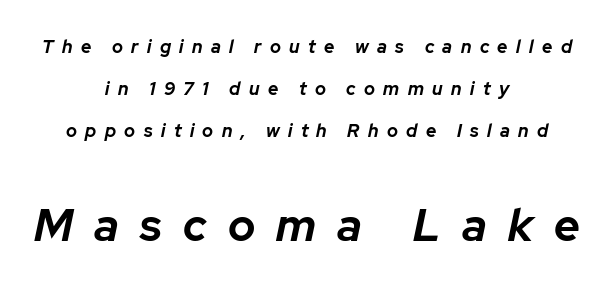
The image shows 45 px bold type, italic (leaning right); set centered, loose line spacing (2.32x), unusually wide letter spacing (+0.47 em), not underlined; the second (bottom) block is 2.5x larger; low stroke contrast and a medium x-height.
